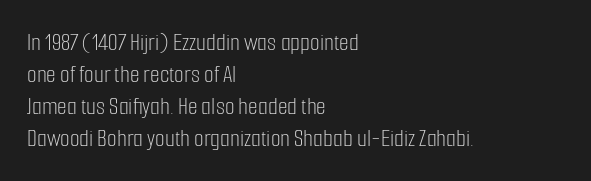
The image shows 25 px text type, upright; set left-aligned, normal line spacing (1.28x), normal letter spacing, not underlined.
